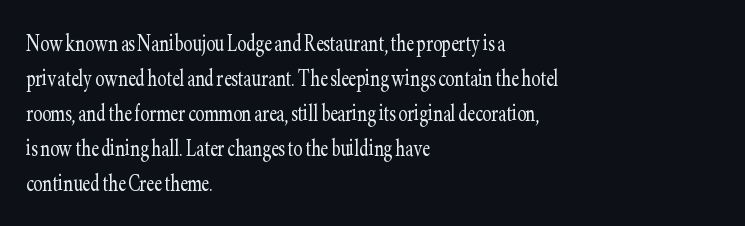
Q: Is the text bold? A: No.
Q: Is the text italic (slanted)? A: No, it is upright.
Q: Is the text underlined? A: No.
Q: How is the paragraph aligned? A: Left-aligned.
Q: Is the spacing between letters normal or unusually wide? A: Normal.
Q: Is the spacing between lines tight, normal or loose? A: Normal.
